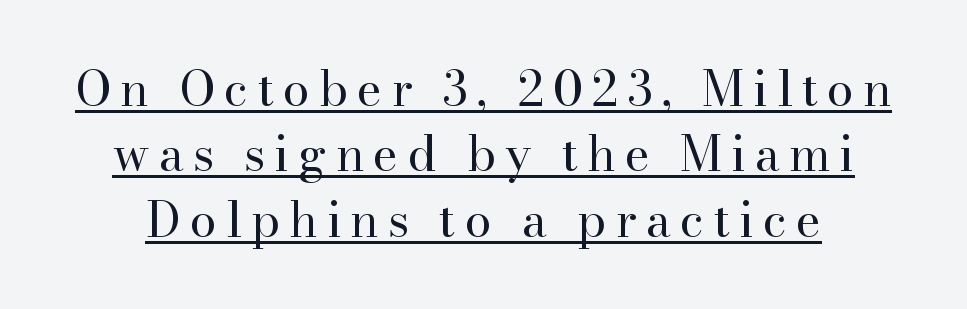
The image shows 48 px regular-weight serif type, upright; set normal line spacing (1.36x), underlined; high stroke contrast and a small x-height.
